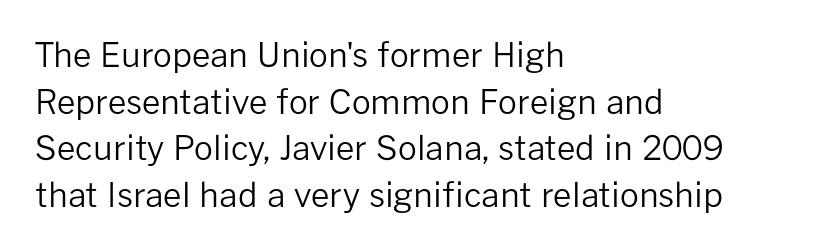
The face used here is rendered with its standard letterfit. This is not heavy type; no bold has been used. Underlining? Definitely not there. Vertically, the passage feels balanced, rows spaced as you'd expect. Think of a printed novel: that variable character pitch is what you see here. This sample uses an upright cut, with every glyph sitting square on the baseline.
